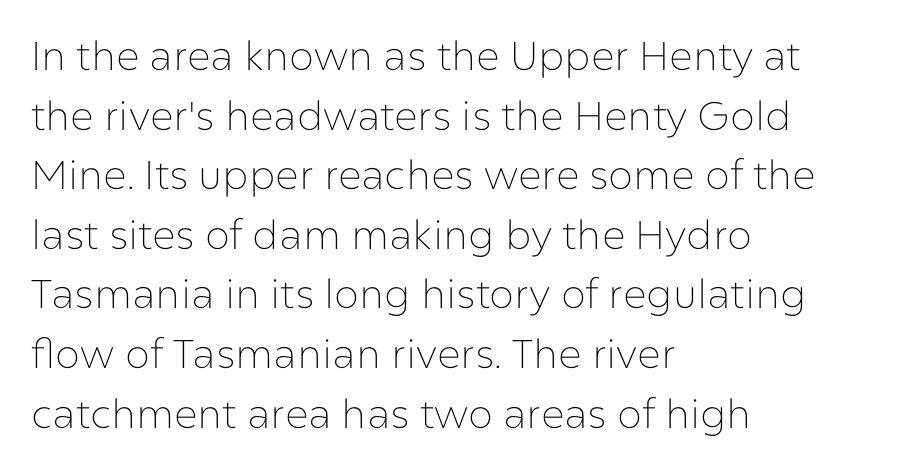
The image shows 40 px thin sans-serif type, upright; set left-aligned, normal line spacing (1.49x), normal letter spacing, not underlined; low stroke contrast and a medium x-height.
